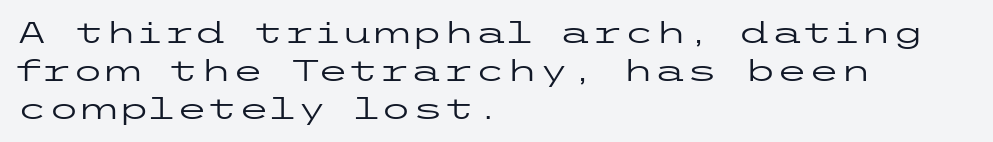
Layout note: lines flush left. The baseline area is clear. You can tell it's not italic because the verticals are truly vertical. This block has exactly the height ordinary leading produces.
